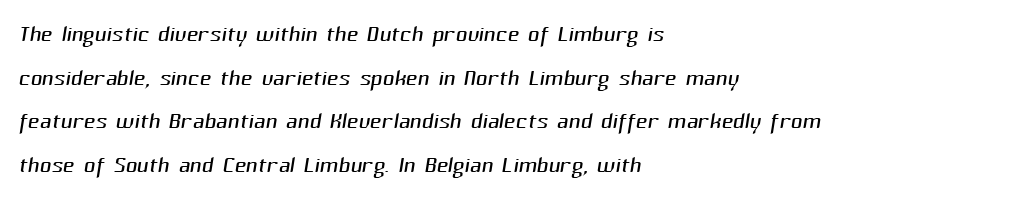
The image shows 32 px light sans-serif type; set left-aligned, normal line spacing (1.36x), normal letter spacing, not underlined; medium stroke contrast and a medium x-height.
